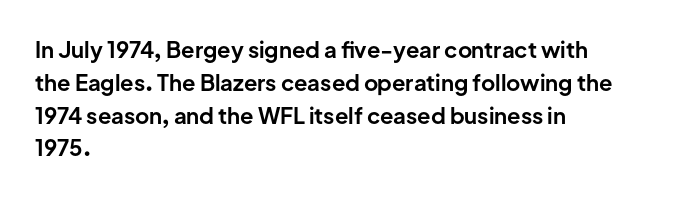
Q: Is the text bold? A: Yes.
Q: Is the text italic (slanted)? A: No, it is upright.
Q: Is the text underlined? A: No.
Q: How is the paragraph aligned? A: Left-aligned.
Q: Is the spacing between letters normal or unusually wide? A: Normal.
Q: Is the spacing between lines tight, normal or loose? A: Normal.
